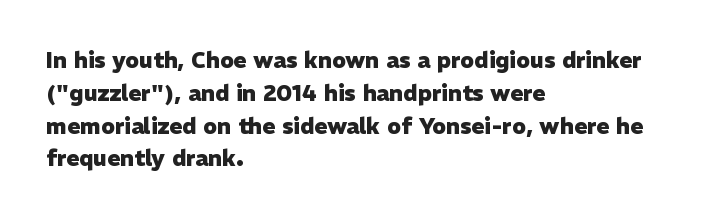
Nobody touched the tracking dial on this one. Alignment: flush left. Tall strokes in this sample are plumb rather than angled. Weight: bold.
